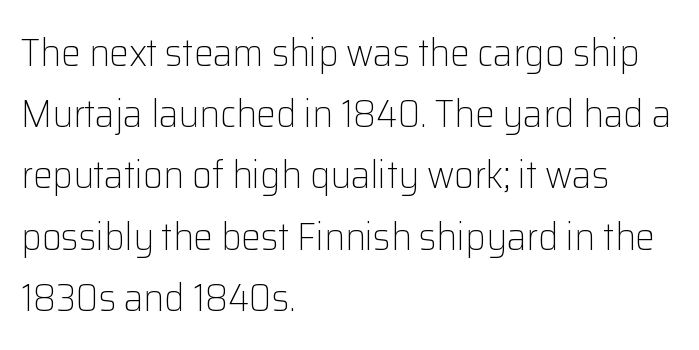
{"serif": "no", "italic": "no", "bold": "no", "weight": "light", "width": "normal", "stroke_contrast": "low", "x_height": "medium", "monospaced": "no", "underline": "no", "align": "left", "line_spacing": "normal", "line_spacing_ratio": 1.57, "letter_spacing": "normal", "letter_spacing_em": 0.0, "glyph_px": 39}
